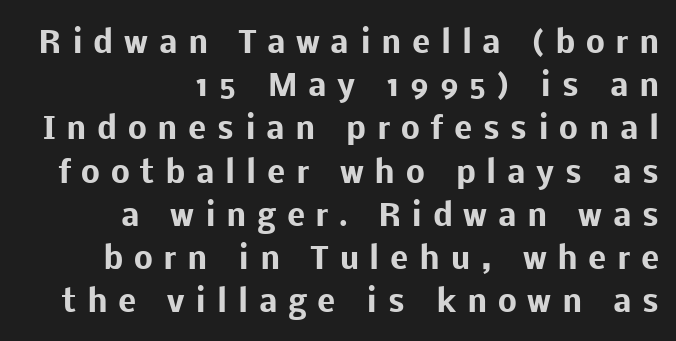
This sample uses an upright cut, with every glyph sitting square on the baseline. Each new line begins a customary step beneath the previous one. You could not count columns in this text — the font is proportionally spaced. The gap between lines stays unmarked. The face used here is a sans, in the tradition of grotesques and geometrics. The strokes are fattened all the way to bold.
